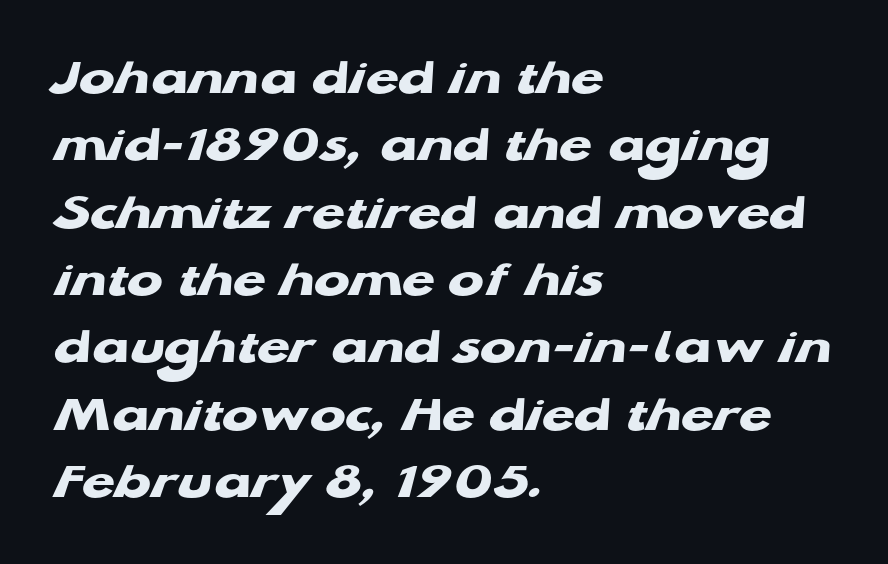
The image shows 53 px heavy, wide sans-serif type; set left-aligned, normal line spacing (1.27x), normal letter spacing, not underlined; low stroke contrast and a medium x-height.
